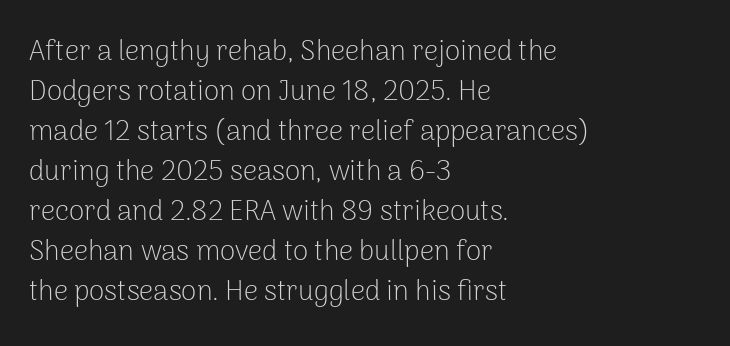
The image shows 28 px light sans-serif type, upright; set left-aligned, normal line spacing (1.43x), normal letter spacing, not underlined; low stroke contrast and a medium x-height.
